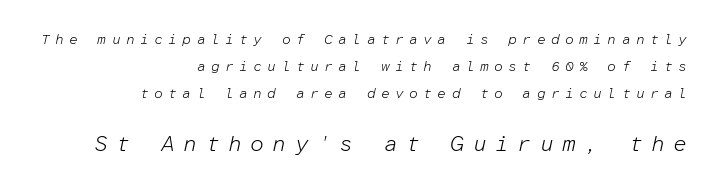
Q: Is the text bold? A: No.
Q: Is the text italic (slanted)? A: Yes, it leans right by about 12 degrees.
Q: Is the text underlined? A: No.
Q: How is the paragraph aligned? A: Right-aligned.
Q: Is the spacing between letters normal or unusually wide? A: Unusually wide.
Q: Is the spacing between lines tight, normal or loose? A: Loose.
Q: Which block of text is set in a larger size, the first (top) or the second (bottom)? A: The second (bottom) one.
